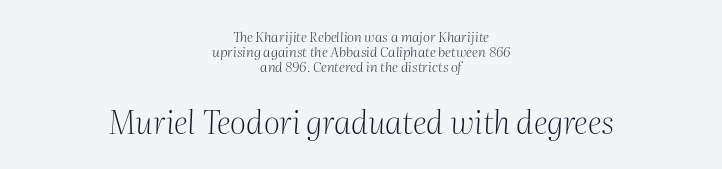
The image shows 32 px light serif type, italic (leaning right); set centered, tight line spacing (1.07x), normal letter spacing, not underlined; the second (bottom) block is 2.29x larger; medium stroke contrast and a medium x-height.
